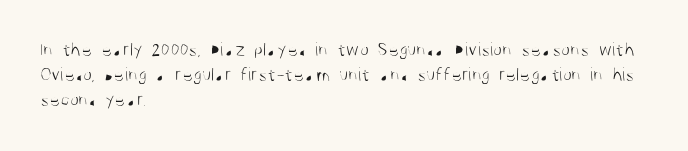
The image shows 20 px text type, upright; set left-aligned, normal line spacing (1.26x), normal letter spacing, not underlined.
